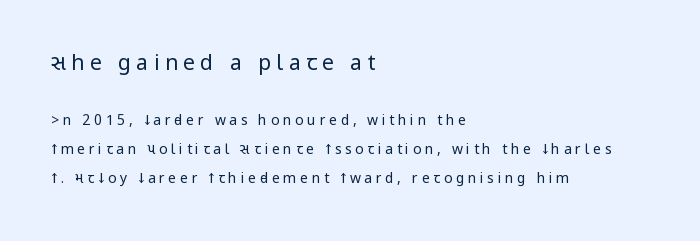
The gap between lines stays unmarked. Top chunk: large. Bottom chunk: small. Characters follow at a spacing far wider than the type designer built in. A great deal of white space separates one row of letters from the next.
